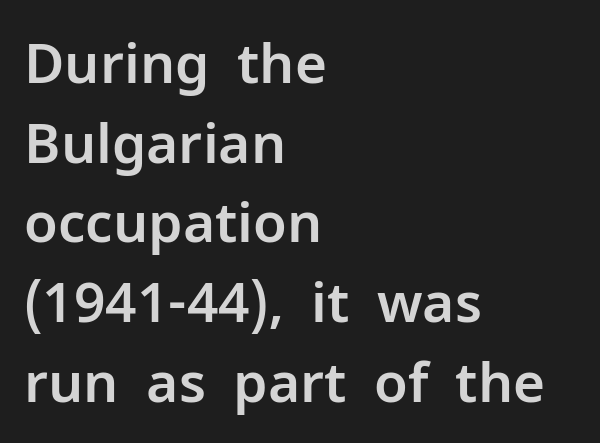
Q: Is the text italic (slanted)? A: No, it is upright.
Q: Is the typeface a serif or a sans-serif typeface? A: Sans-serif.
Q: Is the text underlined? A: No.
Q: How is the paragraph aligned? A: Left-aligned.
Q: Is the spacing between letters normal or unusually wide? A: Normal.
Q: Is the spacing between lines tight, normal or loose? A: Normal.
Q: Width (condensed, normal, or wide)? A: Normal.
Q: Stroke contrast? A: Low.
Q: x-height? A: Medium.
Q: Monospaced? A: No.
